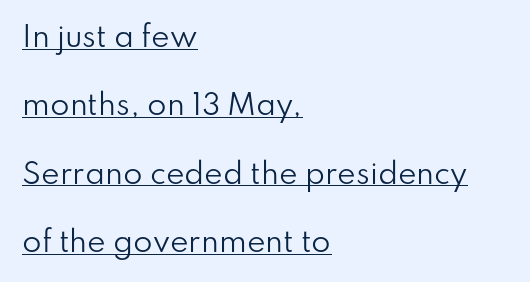
{"serif": "no", "italic": "no", "bold": "no", "weight": "regular", "width": "normal", "stroke_contrast": "low", "x_height": "small", "monospaced": "no", "underline": "yes", "align": "left", "line_spacing": "loose", "line_spacing_ratio": 2.44, "letter_spacing": "normal", "letter_spacing_em": 0.0, "glyph_px": 28}
